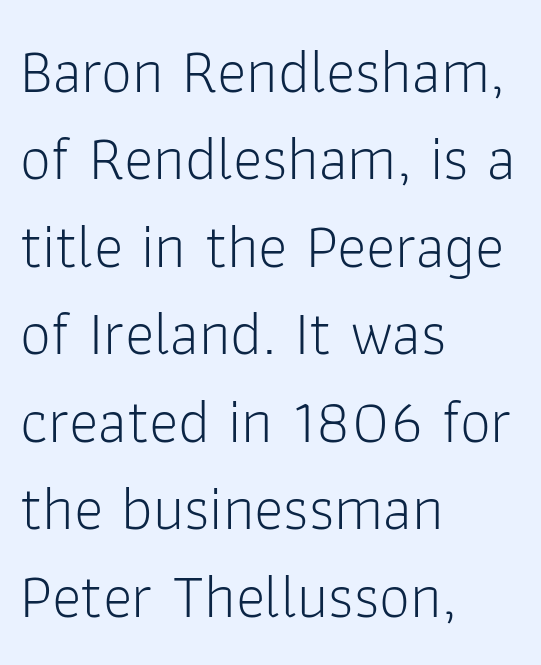
Which margin do the lines hug? The left one — the right edge is uneven. The line texture is even and compact thanks to regular tracking. Evenly set lines give the paragraph a standard silhouette. The characters display no serif detailing; their extremities are plain. Does the lettering tilt? It doesn't — this is upright. Each letter keeps its own natural width here, so spacing adapts to shape.
